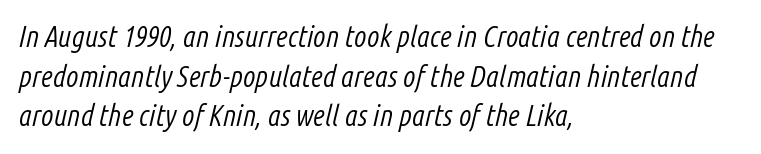
Q: Is the text bold? A: No.
Q: Is the text italic (slanted)? A: Yes, it leans right by about 14 degrees.
Q: Is the text underlined? A: No.
Q: How is the paragraph aligned? A: Left-aligned.
Q: Is the spacing between letters normal or unusually wide? A: Normal.
Q: Is the spacing between lines tight, normal or loose? A: Normal.
Q: Width (condensed, normal, or wide)? A: Condensed.
Q: Stroke contrast? A: Low.
Q: x-height? A: Medium.
Q: Monospaced? A: No.
